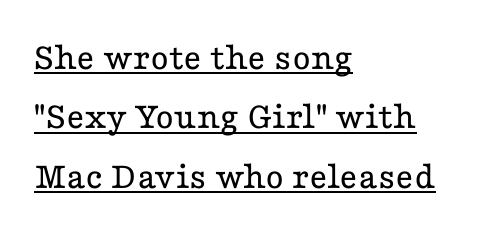
The image shows 39 px regular-weight, wide serif type, upright; set left-aligned, normal line spacing (1.52x), normal letter spacing, underlined; low stroke contrast and a medium x-height.
